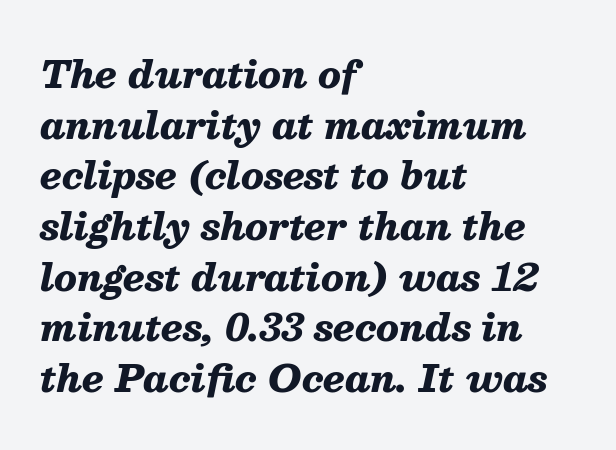
The image shows 37 px heavy type, italic (leaning right); set left-aligned, normal line spacing (1.37x), normal letter spacing, not underlined; medium stroke contrast and a medium x-height.
